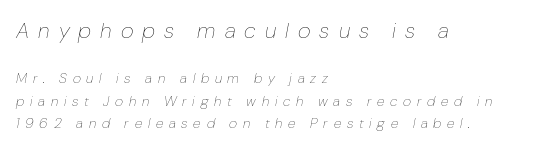
The image shows 22 px text type, italic (leaning right); set left-aligned, normal line spacing (1.61x), unusually wide letter spacing (+0.41 em), not underlined; the first (top) block is 1.57x larger.
